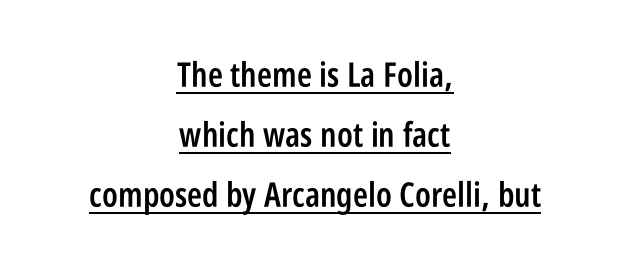
The image shows 34 px semibold, condensed sans-serif type, upright; set centered, line spacing 1.77x, normal letter spacing, underlined; low stroke contrast and a large x-height.
